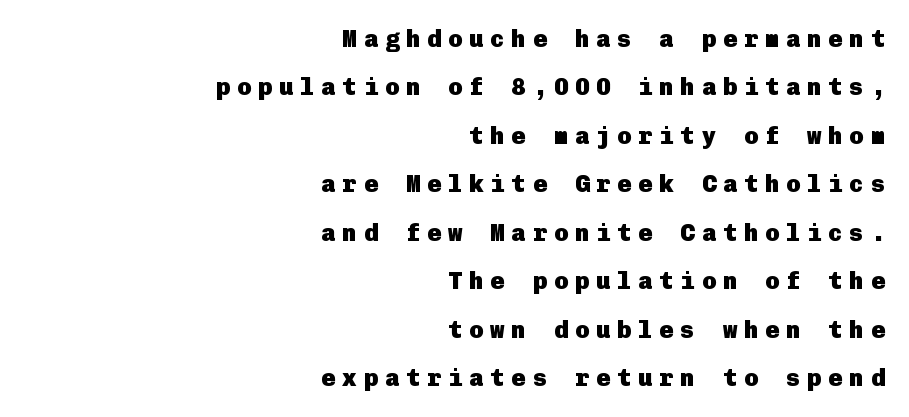
{"italic": "no", "bold": "yes", "underline": "no", "align": "right", "line_spacing": "loose", "line_spacing_ratio": 2.02, "letter_spacing": "wide", "letter_spacing_em": 0.28, "glyph_px": 24}
